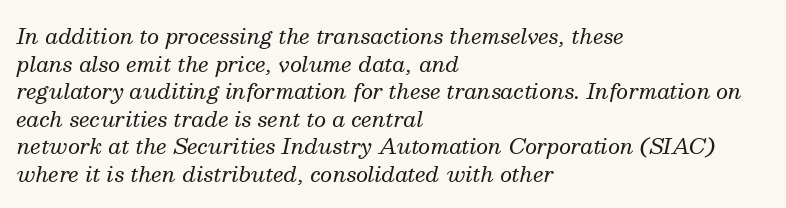
Q: Is the text bold? A: No.
Q: Is the text italic (slanted)? A: Yes, it leans right by about 13 degrees.
Q: Is the text underlined? A: No.
Q: How is the paragraph aligned? A: Left-aligned.
Q: Is the spacing between letters normal or unusually wide? A: Normal.
Q: Is the spacing between lines tight, normal or loose? A: Normal.
